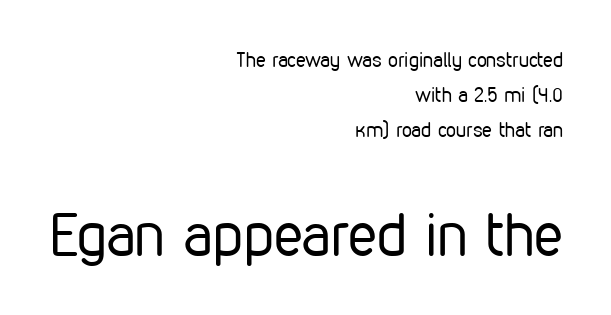
The image shows 59 px regular-weight, condensed sans-serif type, upright; set right-aligned, line spacing 1.74x, normal letter spacing, not underlined; the second (bottom) block is 2.95x larger; low stroke contrast and a medium x-height.
